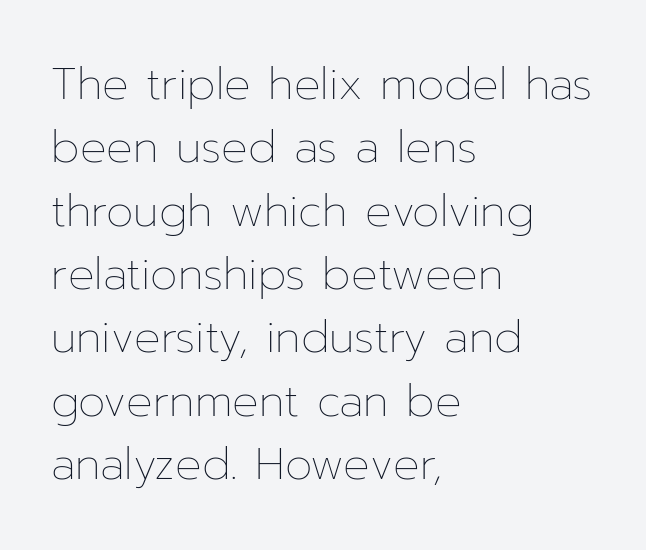
Has an underline been added? It has not. This block has exactly the height ordinary leading produces. Spacing verdict: proportional, widths tailored to each character. Notice how the passage keeps a crisp vertical edge on the left only. The gaps between neighbouring characters are ordinary and unremarkable.
